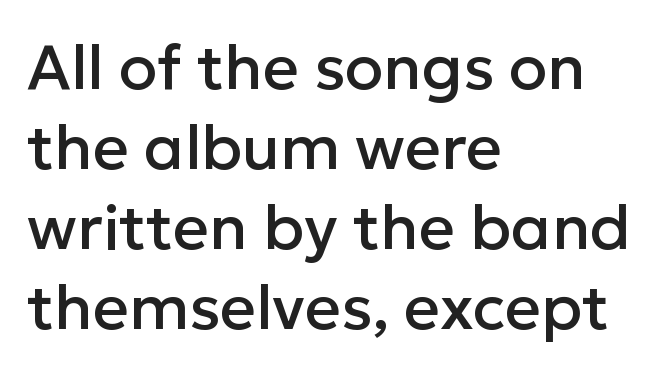
Q: Is the text italic (slanted)? A: No, it is upright.
Q: Is the typeface a serif or a sans-serif typeface? A: Sans-serif.
Q: Is the text underlined? A: No.
Q: How is the paragraph aligned? A: Left-aligned.
Q: Is the spacing between letters normal or unusually wide? A: Normal.
Q: Is the spacing between lines tight, normal or loose? A: Normal.
Q: Width (condensed, normal, or wide)? A: Normal.
Q: Stroke contrast? A: Low.
Q: x-height? A: Medium.
Q: Monospaced? A: No.
